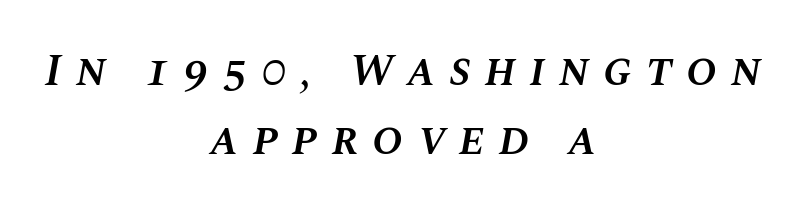
Firm but not heavy-handed strokes: this text is semibold. Here the designer chose a conventional face with non-uniform glyph widths. Here the glyphs are tracked loosely, breaking word shapes into spaced letters. Compared with typical paragraphs, the rows here are spaced about the same. The whole block is typeset with a tilt. The compositor balanced each line on the midline.
